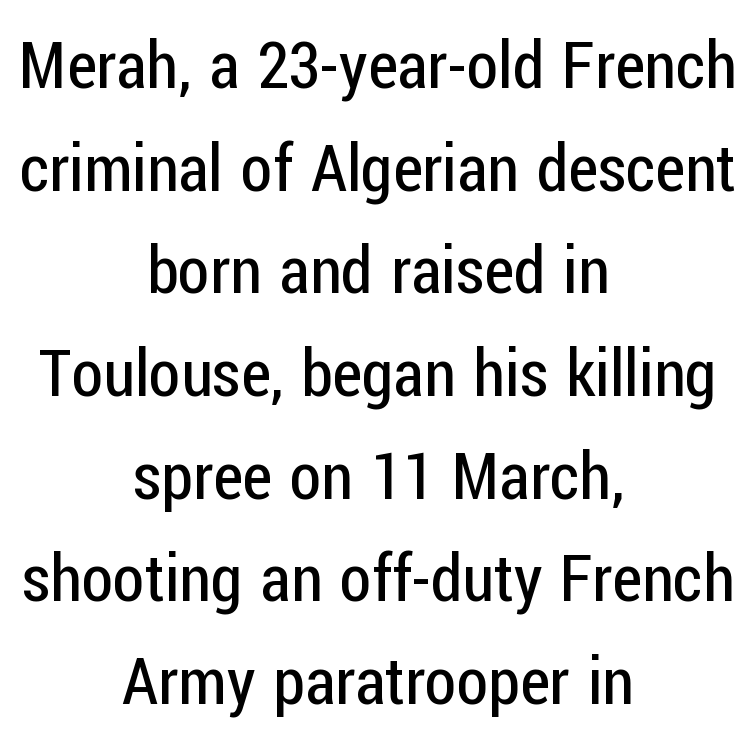
The line texture is even and compact thanks to regular tracking. The rows are spaced the way most documents space them. A light-to-regular cut is what we see here. Bare-footed words on every line.
